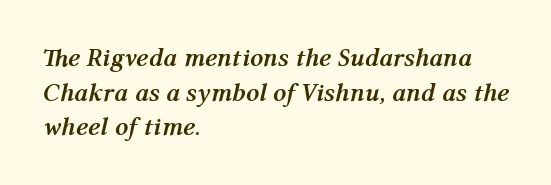
{"italic": "yes", "lean": "right", "slant_degrees": 12, "bold": "yes", "underline": "no", "align": "left", "line_spacing": "normal", "line_spacing_ratio": 1.33, "letter_spacing": "normal", "letter_spacing_em": 0.0, "glyph_px": 26}
